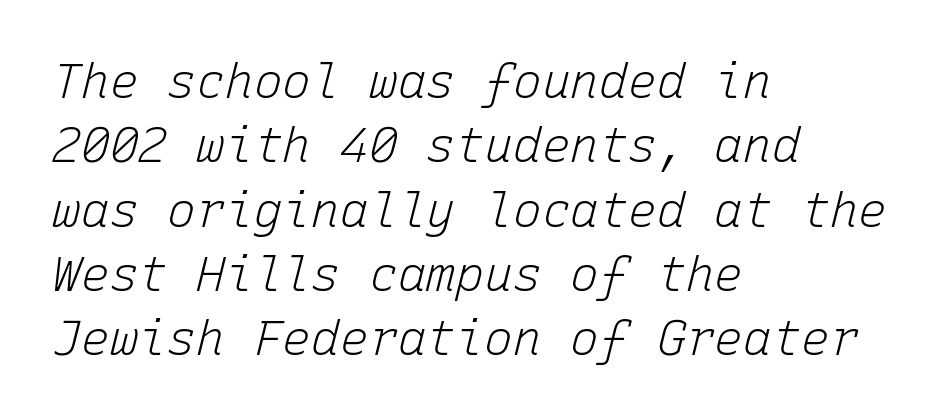
{"italic": "yes", "lean": "right", "slant_degrees": 15, "bold": "no", "weight": "light", "width": "normal", "stroke_contrast": "low", "x_height": "medium", "monospaced": "yes", "underline": "no", "align": "left", "line_spacing": "normal", "line_spacing_ratio": 1.34, "letter_spacing": "normal", "letter_spacing_em": 0.0, "glyph_px": 48}
